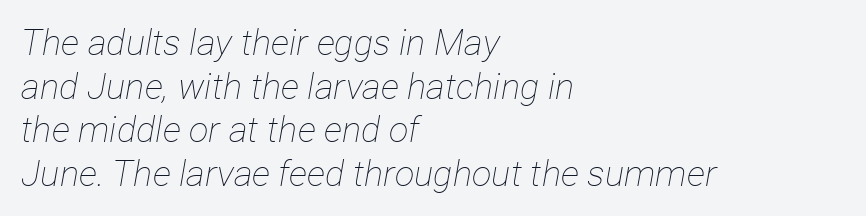
A student would call this left alignment; a typographer would say flush left, rag right. On a weight scale, this lands at 450 or below. Nobody touched the tracking dial on this one. These lines are rendered in a variable-pitch font. Descenders hang freely into open space. There's an unmistakable incline to the writing here.
